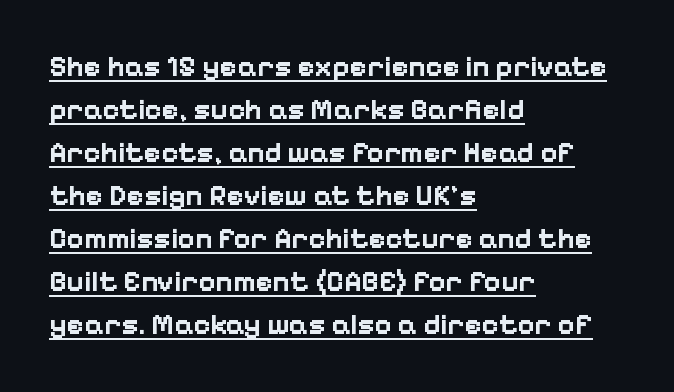
Q: Is the text bold? A: Yes.
Q: Is the text italic (slanted)? A: No, it is upright.
Q: Is the typeface a serif or a sans-serif typeface? A: Sans-serif.
Q: Is the text underlined? A: Yes.
Q: How is the paragraph aligned? A: Left-aligned.
Q: Is the spacing between letters normal or unusually wide? A: Normal.
Q: Is the spacing between lines tight, normal or loose? A: Normal.
Q: Width (condensed, normal, or wide)? A: Normal.
Q: Stroke contrast? A: Low.
Q: x-height? A: Medium.
Q: Monospaced? A: No.
